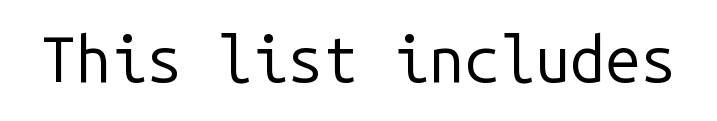
Q: Is the text bold? A: No.
Q: Is the text italic (slanted)? A: No, it is upright.
Q: Is the typeface a serif or a sans-serif typeface? A: Sans-serif.
Q: Is the text underlined? A: No.
Q: Is the spacing between letters normal or unusually wide? A: Normal.
Q: Width (condensed, normal, or wide)? A: Normal.
Q: Stroke contrast? A: Low.
Q: x-height? A: Medium.
Q: Monospaced? A: Yes.
